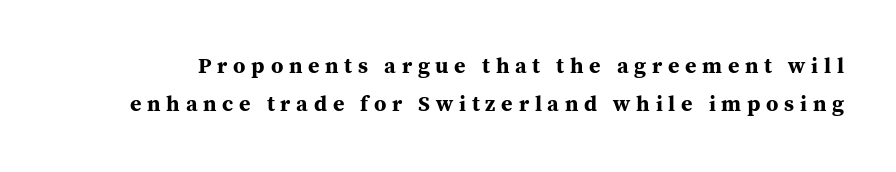
Words appear elongated and porous because spacing is wide. Quick note: not italic, upright. The words here are not underlined. The font is running at its bold setting.
